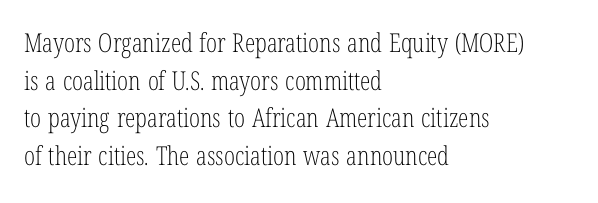
{"italic": "no", "bold": "no", "underline": "no", "align": "left", "line_spacing": "normal", "line_spacing_ratio": 1.45, "letter_spacing": "normal", "letter_spacing_em": 0.0, "glyph_px": 26}
